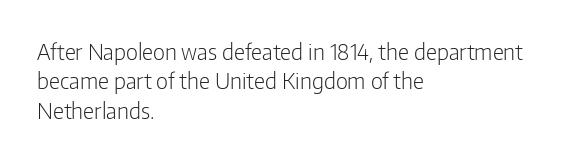
The image shows 22 px text type, upright; set left-aligned, normal line spacing (1.34x), normal letter spacing, not underlined.
